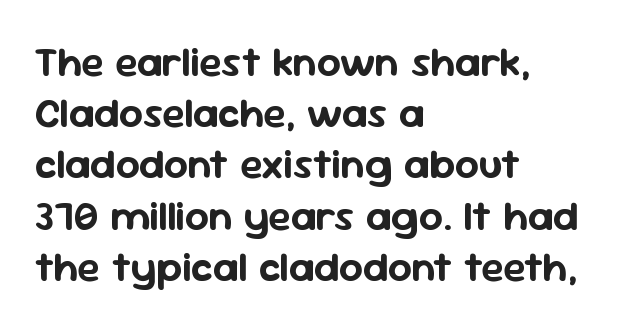
{"serif": "no", "italic": "no", "width": "normal", "stroke_contrast": "low", "x_height": "medium", "monospaced": "no", "underline": "no", "align": "left", "line_spacing_ratio": 1.22, "letter_spacing": "normal", "letter_spacing_em": 0.0, "glyph_px": 42}
